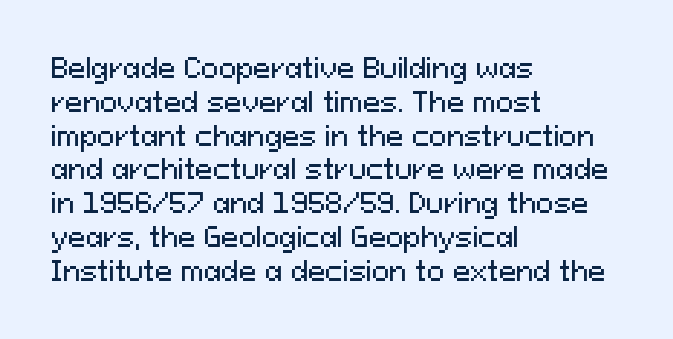
The ragged edge is on the right, which tells us the setting is flush left. How would I describe the line gaps? Plain and ordinary. This is the regular roman posture of the typeface. Only glyphs here, with clear space below each row.
